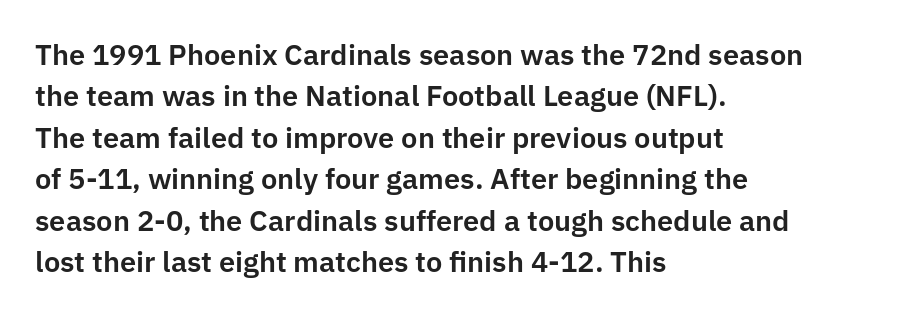
A student would call this left alignment; a typographer would say flush left, rag right. Are there feet on the stems? There aren't — it's a sans. This sample uses plain, unmodified letter spacing. Notice how descenders clear the ascenders below comfortably — that's standard leading. Spacing verdict: proportional, widths tailored to each character.
